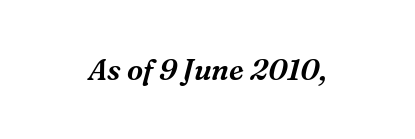
Each word holds together tightly as a unit, with standard inter-letter gaps. Plain, unruled lines of type. Note: serifs present on the glyphs. The font's italic variant was chosen for this text.
